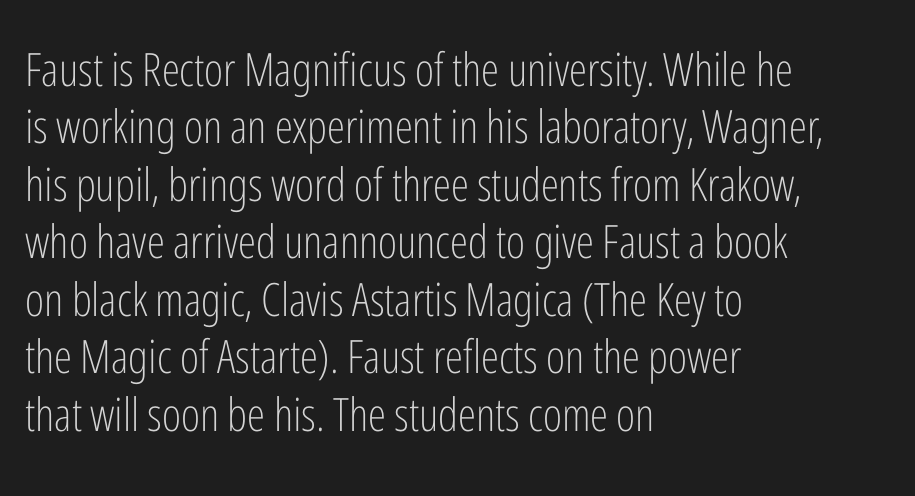
{"serif": "no", "italic": "no", "bold": "no", "weight": "light", "width": "condensed", "stroke_contrast": "low", "x_height": "medium", "monospaced": "no", "underline": "no", "align": "left", "line_spacing": "normal", "line_spacing_ratio": 1.25, "letter_spacing": "normal", "letter_spacing_em": 0.0, "glyph_px": 46}
